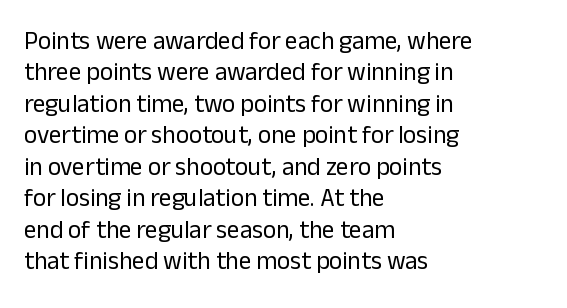
{"italic": "no", "bold": "no", "underline": "no", "align": "left", "line_spacing": "normal", "line_spacing_ratio": 1.26, "letter_spacing": "normal", "letter_spacing_em": 0.0, "glyph_px": 25}
